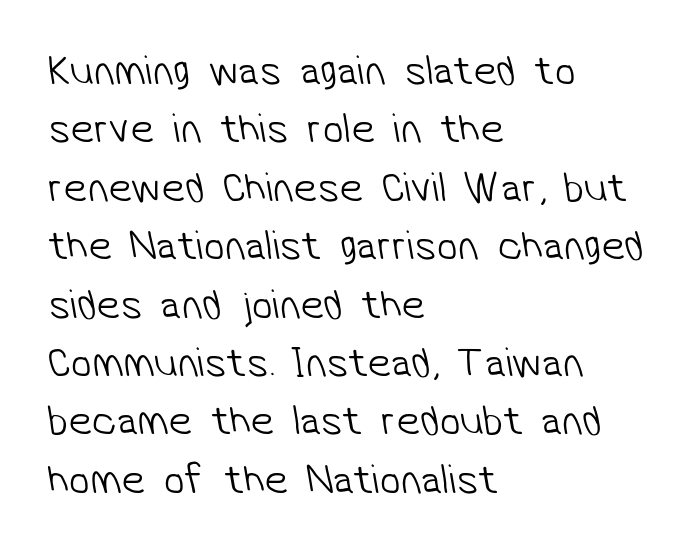
{"serif": "no", "bold": "no", "weight": "light", "width": "normal", "stroke_contrast": "low", "x_height": "medium", "monospaced": "no", "underline": "no", "align": "left", "line_spacing": "normal", "line_spacing_ratio": 1.39, "letter_spacing": "normal", "letter_spacing_em": 0.0, "glyph_px": 42}
